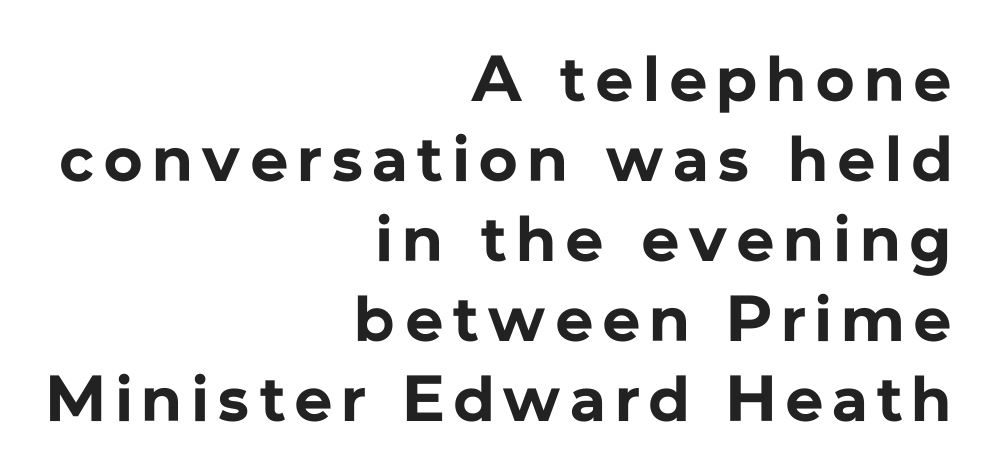
{"serif": "no", "italic": "no", "bold": "yes", "weight": "bold", "width": "normal", "stroke_contrast": "low", "x_height": "medium", "monospaced": "no", "underline": "no", "align": "right", "line_spacing_ratio": 1.23, "glyph_px": 65}
